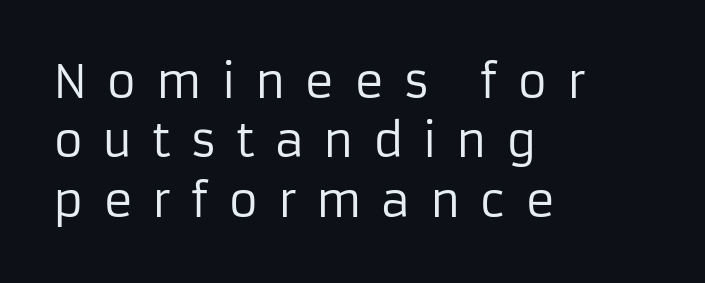
Q: Is the text bold? A: No.
Q: Is the text italic (slanted)? A: No, it is upright.
Q: Is the typeface a serif or a sans-serif typeface? A: Sans-serif.
Q: Is the text underlined? A: No.
Q: How is the paragraph aligned? A: Left-aligned.
Q: Is the spacing between letters normal or unusually wide? A: Unusually wide.
Q: Is the spacing between lines tight, normal or loose? A: Normal.
Q: Width (condensed, normal, or wide)? A: Normal.
Q: Stroke contrast? A: Low.
Q: x-height? A: Medium.
Q: Monospaced? A: No.
